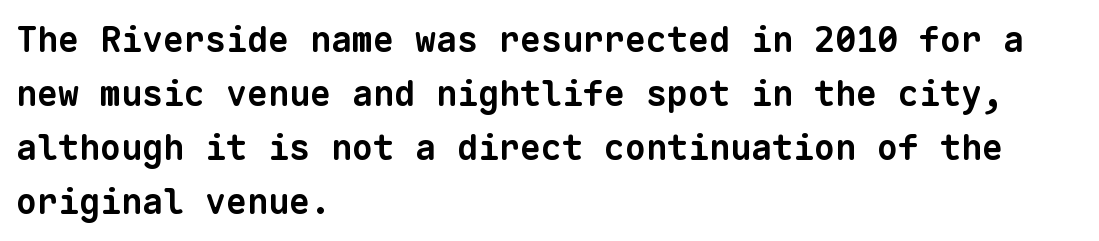
Standard letterfit; no display-style spreading of the glyphs. Each letter, wide or thin by design, is forced into the same width here. The zone under the glyphs is completely vacant. Typeset ragged right — the left edge is the straight one. The characters look thick and weighty, a clear bold. These lines are composed in type without serifs.
